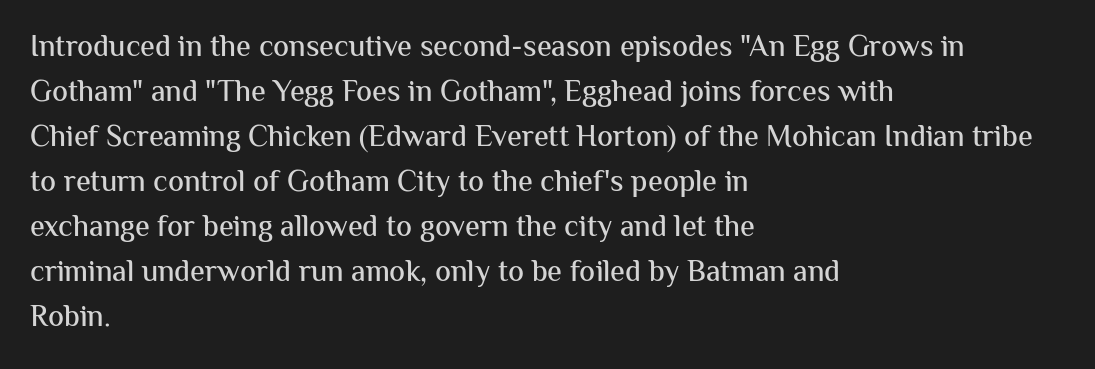
{"serif": "no", "italic": "no", "width": "normal", "stroke_contrast": "medium", "x_height": "medium", "monospaced": "no", "underline": "no", "align": "left", "line_spacing": "normal", "line_spacing_ratio": 1.5, "letter_spacing": "normal", "letter_spacing_em": 0.0, "glyph_px": 30}
